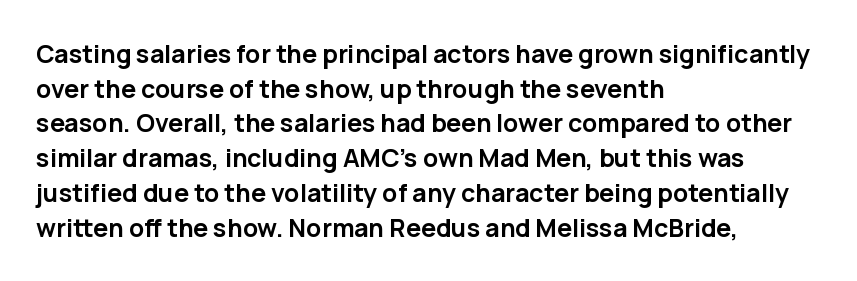
The type sits square on the baseline with zero lean. Summary of weight: heavy, a full bold. Rule under the text: the space is simply empty. Is the letter spacing exaggerated? No — it looks like the ordinary default.
